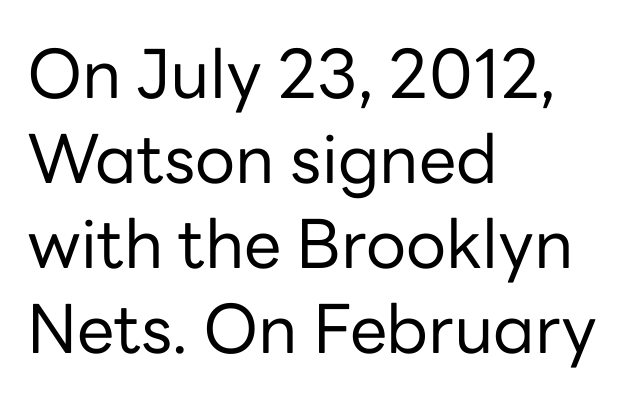
The rendering shows plain stroke endings on the letterforms — a sans-serif design. The passage shown stacks its lines at a standard gap. No extra tracking has been applied to these lines. Anything drawn beneath the words? Only blank space.
